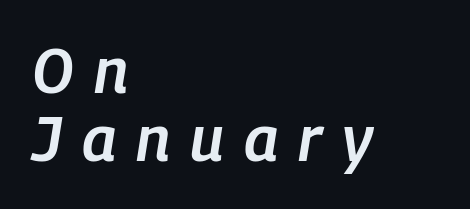
{"italic": "yes", "lean": "right", "slant_degrees": 9, "bold": "semi", "weight": "semibold", "width": "condensed", "stroke_contrast": "low", "x_height": "medium", "monospaced": "no", "underline": "no", "align": "left", "line_spacing": "tight", "line_spacing_ratio": 1.08, "letter_spacing": "wide", "letter_spacing_em": 0.32, "glyph_px": 63}
